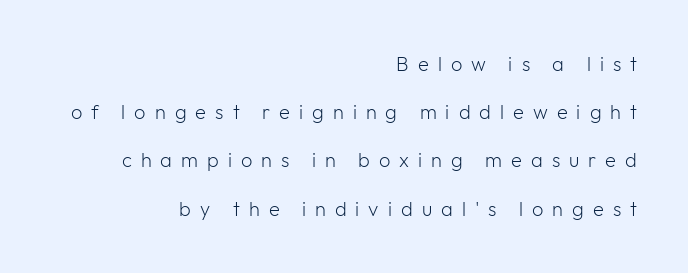
The image shows 20 px text type, upright; set right-aligned, loose line spacing (2.41x), unusually wide letter spacing (+0.45 em), not underlined.
